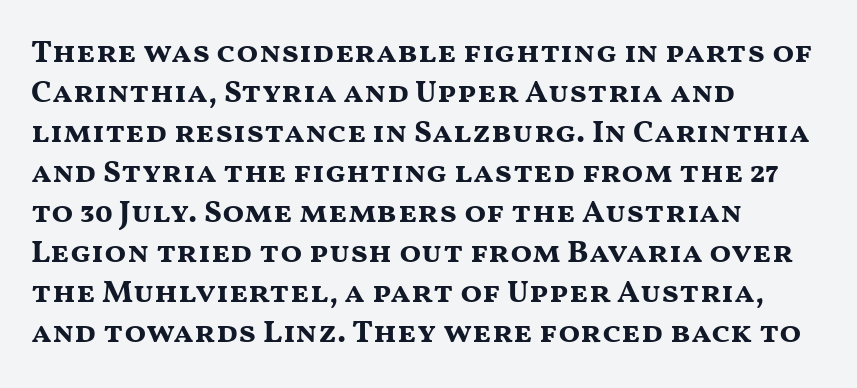
What weight is shown? A full bold with thick strokes. Honestly, there is no underline to notice here at all. Proportional: the letters do not fall into vertical columns. Grotesque or geometric, the face here clearly has no serifs. Horizontal bands of white between lines are of average thickness. Does extra space separate the letters? No, they use regular spacing.
